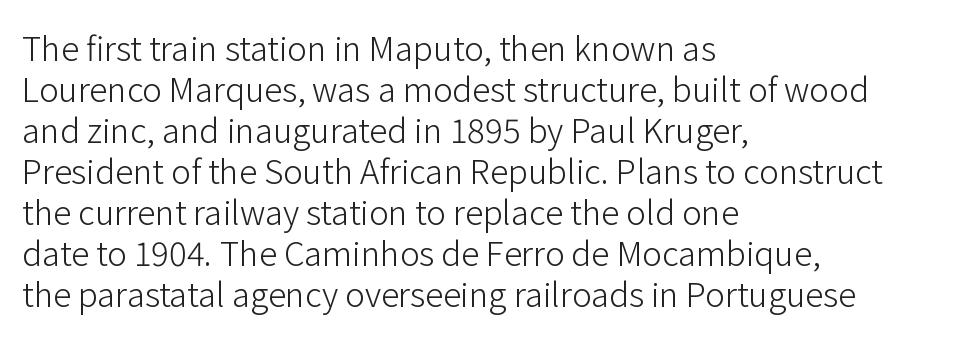
Visually the block forms a straight wall on the left and a jagged coastline on the right. Varying glyph widths throughout — classic text-font behaviour. If you drew a line through each stem, it would be perfectly vertical. These lines keep a tight, regular rhythm from letter to letter.
